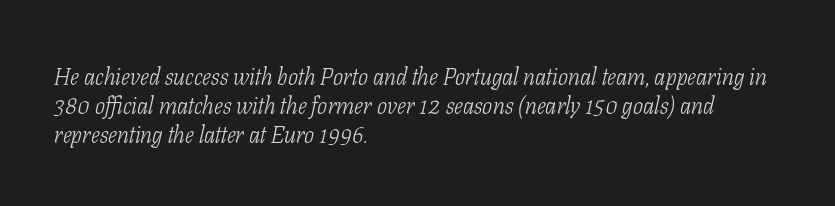
The image shows 24 px text type, italic (leaning right); set left-aligned, line spacing 1.21x, normal letter spacing, not underlined.
